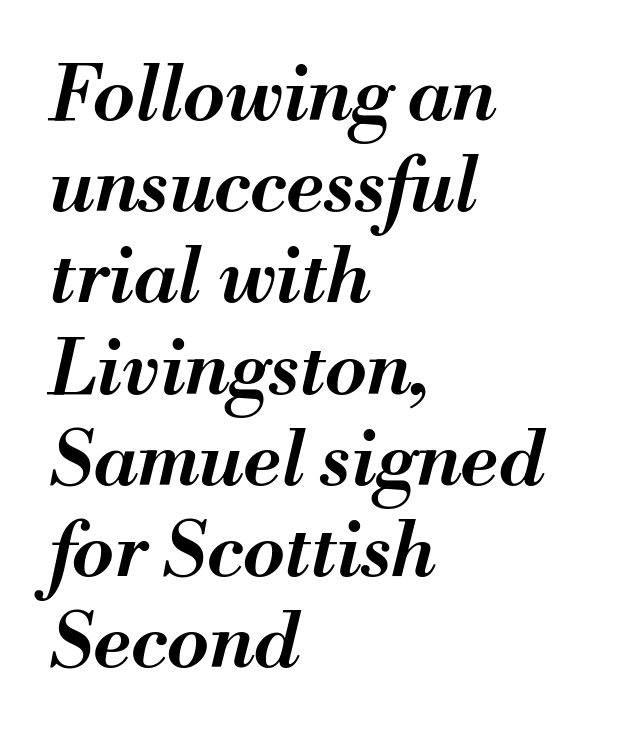
{"italic": "yes", "lean": "right", "slant_degrees": 13, "bold": "semi", "weight": "semibold", "width": "normal", "stroke_contrast": "medium", "x_height": "small", "monospaced": "no", "underline": "no", "align": "left", "line_spacing_ratio": 1.2, "letter_spacing": "normal", "letter_spacing_em": 0.0, "glyph_px": 76}
